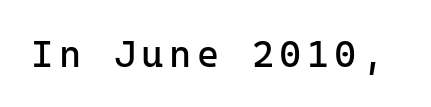
{"serif": "no", "italic": "no", "bold": "no", "weight": "regular", "width": "normal", "stroke_contrast": "low", "x_height": "medium", "underline": "no", "glyph_px": 38}
